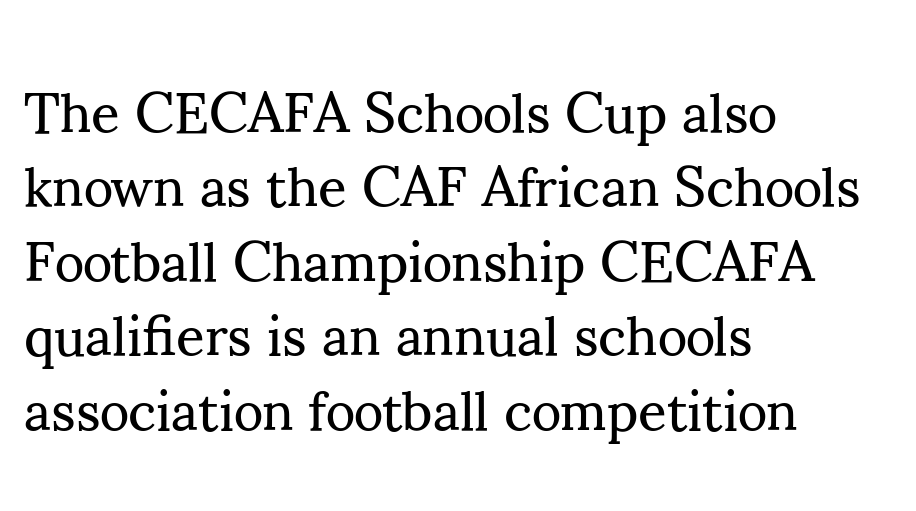
{"serif": "yes", "italic": "no", "bold": "no", "weight": "regular", "width": "normal", "stroke_contrast": "medium", "x_height": "small", "monospaced": "no", "underline": "no", "align": "left", "line_spacing": "normal", "line_spacing_ratio": 1.33, "letter_spacing": "normal", "letter_spacing_em": 0.0, "glyph_px": 56}
